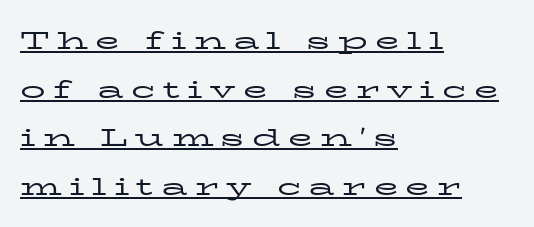
Q: Is the text bold? A: No.
Q: Is the text italic (slanted)? A: No, it is upright.
Q: Is the text underlined? A: Yes.
Q: How is the paragraph aligned? A: Left-aligned.
Q: Is the spacing between letters normal or unusually wide? A: Unusually wide.
Q: Is the spacing between lines tight, normal or loose? A: Loose.
